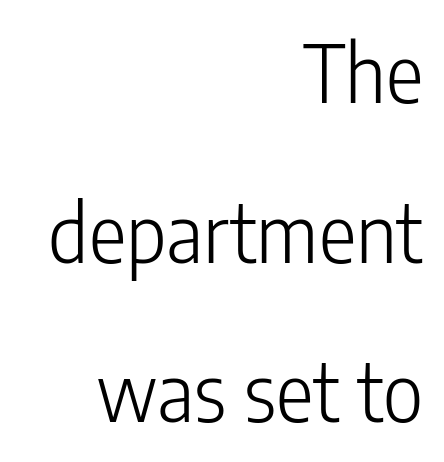
Q: Is the text bold? A: No.
Q: Is the text italic (slanted)? A: No, it is upright.
Q: Is the typeface a serif or a sans-serif typeface? A: Sans-serif.
Q: Is the text underlined? A: No.
Q: How is the paragraph aligned? A: Right-aligned.
Q: Is the spacing between letters normal or unusually wide? A: Normal.
Q: Is the spacing between lines tight, normal or loose? A: Loose.
Q: Width (condensed, normal, or wide)? A: Condensed.
Q: Stroke contrast? A: Low.
Q: x-height? A: Medium.
Q: Monospaced? A: No.
